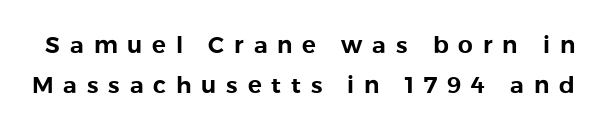
{"italic": "no", "underline": "no", "line_spacing_ratio": 1.73, "letter_spacing": "wide", "letter_spacing_em": 0.43, "glyph_px": 23}
